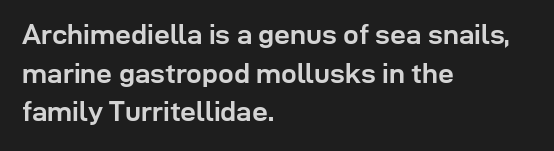
Line spacing here is normal. The typesetter chose a ragged-right arrangement here. Stroke terminals: plain, sans-serif. The rendering uses natural spacing where letterforms have individual widths. Notice how the stems are strictly vertical — no italics here.
